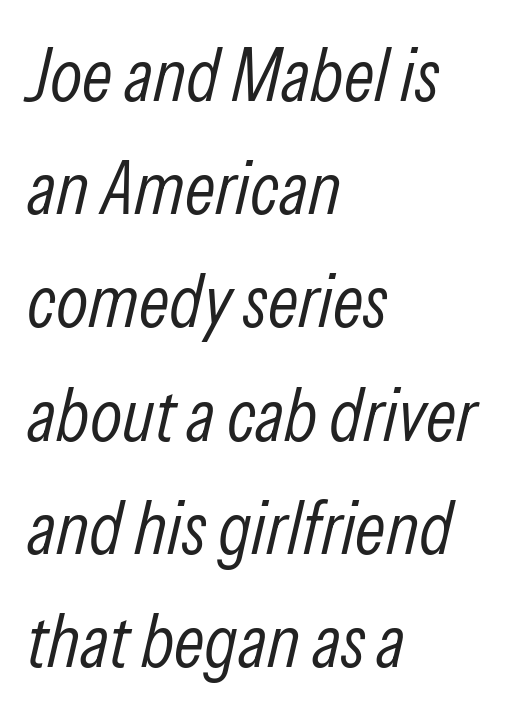
{"italic": "yes", "lean": "right", "slant_degrees": 13, "bold": "no", "weight": "light", "width": "condensed", "stroke_contrast": "low", "x_height": "medium", "monospaced": "no", "underline": "no", "align": "left", "line_spacing": "normal", "line_spacing_ratio": 1.51, "letter_spacing": "normal", "letter_spacing_em": 0.0, "glyph_px": 75}
